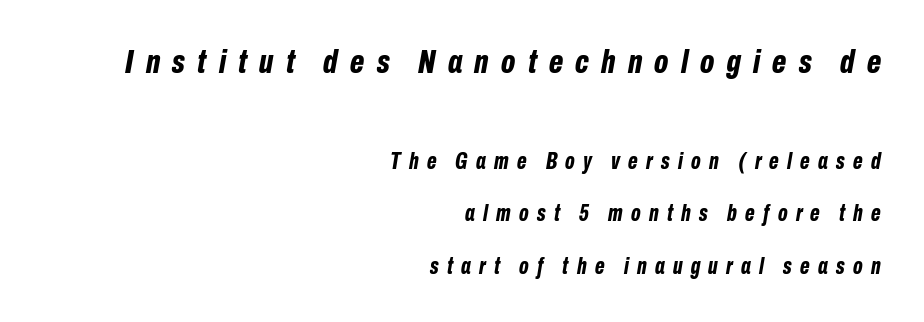
{"italic": "yes", "lean": "right", "slant_degrees": 10, "bold": "yes", "weight": "bold", "width": "condensed", "stroke_contrast": "low", "x_height": "medium", "monospaced": "no", "underline": "no", "align": "right", "line_spacing": "loose", "line_spacing_ratio": 2.28, "letter_spacing": "wide", "letter_spacing_em": 0.36, "larger_block": "first", "size_ratio": 1.48, "glyph_px": 34}
